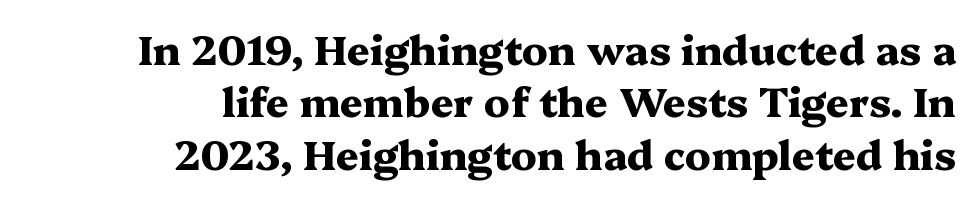
The image shows 40 px heavy, wide serif type, upright; set right-aligned, normal line spacing (1.31x), normal letter spacing, not underlined; medium stroke contrast and a medium x-height.
